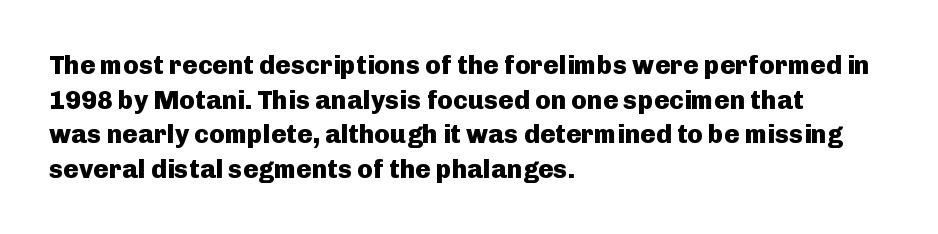
{"italic": "no", "bold": "yes", "underline": "no", "align": "left", "line_spacing": "normal", "line_spacing_ratio": 1.33, "letter_spacing": "normal", "letter_spacing_em": 0.0, "glyph_px": 26}
